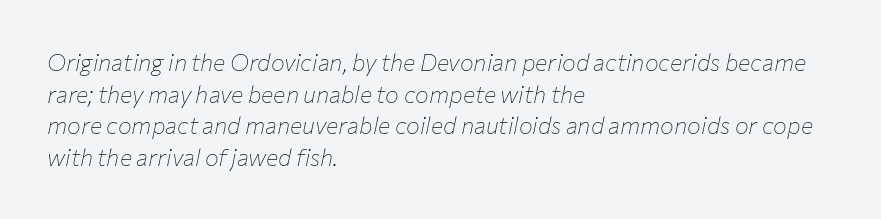
{"italic": "yes", "lean": "right", "slant_degrees": 12, "bold": "no", "underline": "no", "align": "left", "line_spacing": "normal", "line_spacing_ratio": 1.38, "letter_spacing": "normal", "letter_spacing_em": 0.0, "glyph_px": 23}
